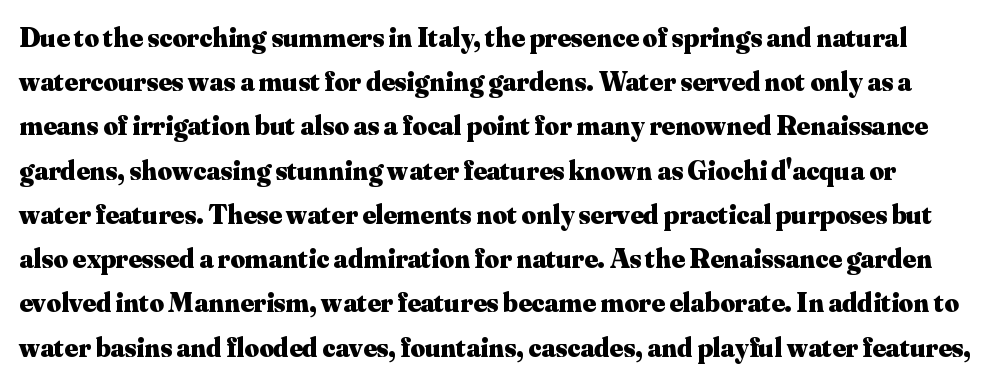
The image shows 28 px heavy serif type, upright; set normal line spacing (1.58x), normal letter spacing, not underlined; medium stroke contrast and a small x-height.
